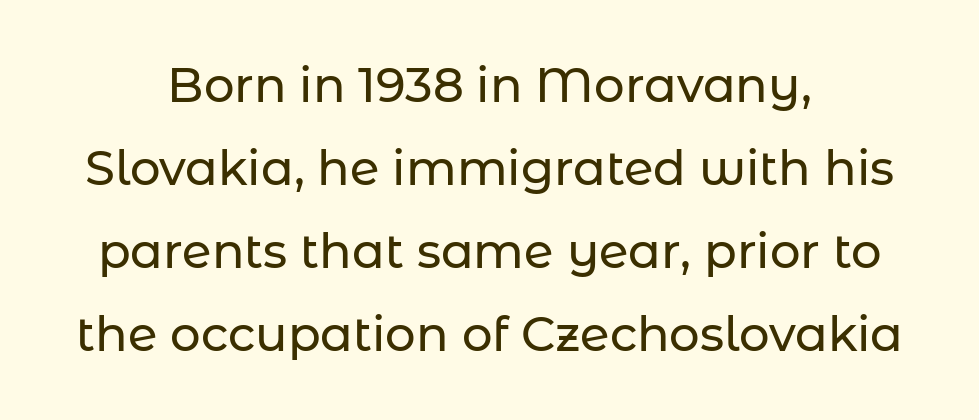
{"serif": "no", "italic": "no", "width": "normal", "stroke_contrast": "low", "x_height": "medium", "monospaced": "no", "underline": "no", "align": "center", "line_spacing_ratio": 1.73, "letter_spacing": "normal", "letter_spacing_em": 0.0, "glyph_px": 48}
